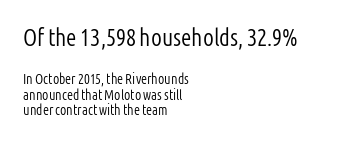
Block one is the big one; block two sits smaller underneath. A classic flush-left, rag-right setting is used for this passage. Each stroke keeps to a modest, everyday thickness or less. Every character sits straight up, as roman type does.
